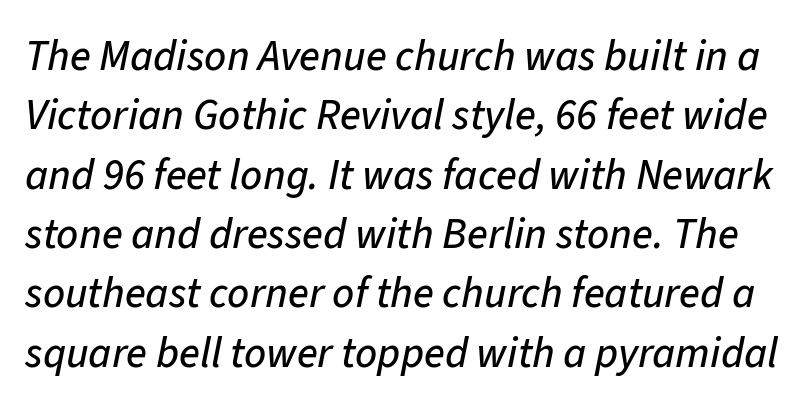
{"italic": "yes", "lean": "right", "slant_degrees": 11, "width": "normal", "stroke_contrast": "low", "x_height": "medium", "monospaced": "no", "underline": "no", "line_spacing": "normal", "line_spacing_ratio": 1.38, "letter_spacing": "normal", "letter_spacing_em": 0.0, "glyph_px": 43}
